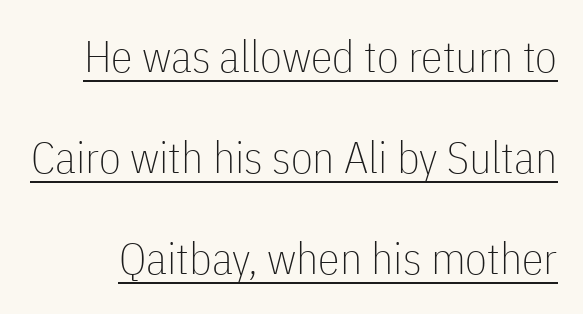
The image shows 44 px thin, condensed sans-serif type, upright; set loose line spacing (2.3x), normal letter spacing, underlined; low stroke contrast and a medium x-height.
